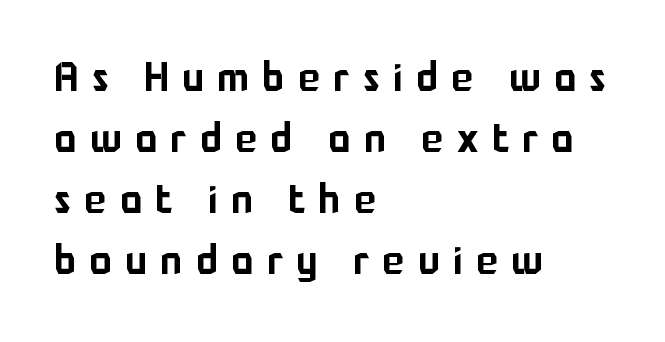
{"serif": "no", "italic": "no", "width": "normal", "stroke_contrast": "low", "x_height": "medium", "monospaced": "no", "underline": "no", "align": "left", "line_spacing": "normal", "line_spacing_ratio": 1.49, "letter_spacing": "wide", "letter_spacing_em": 0.33, "glyph_px": 41}
